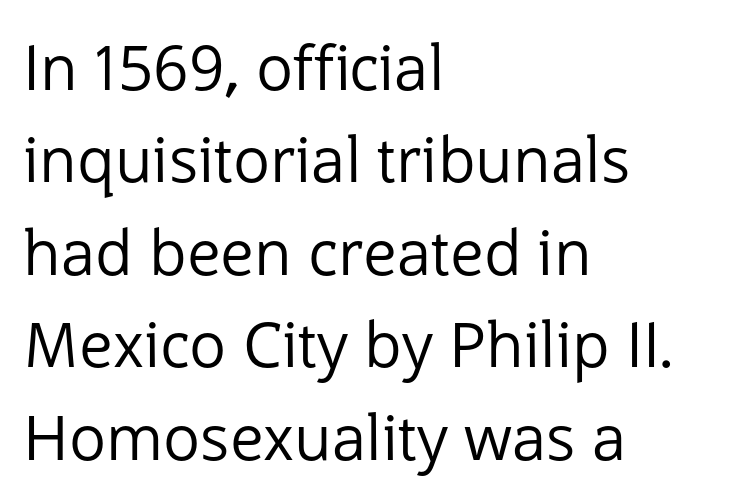
The image shows 62 px regular-weight sans-serif type, upright; set left-aligned, normal line spacing (1.49x), normal letter spacing, not underlined; low stroke contrast and a medium x-height.
